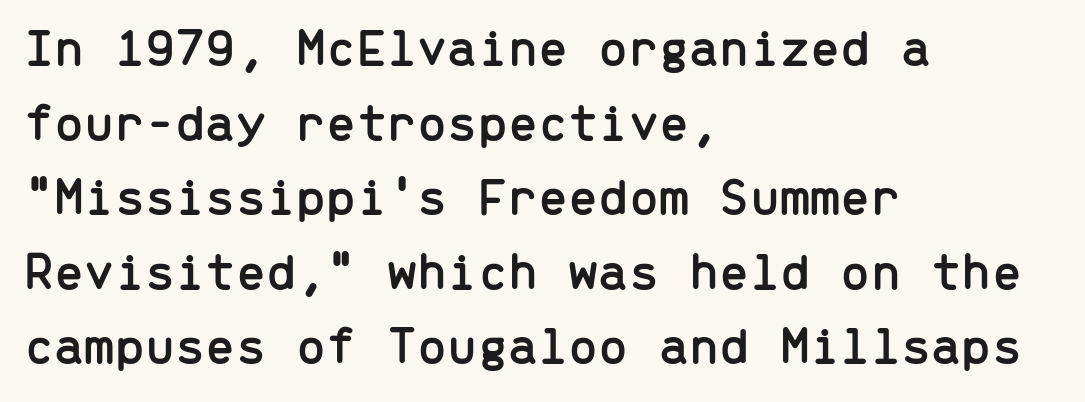
The letters carry no serifs — their stems end cleanly without finishing strokes. The specimen reads as upright at a glance. Line starts are locked; line ends wander. The glyphs are unaccompanied by any horizontal stroke below them. The leading is moderate, giving the passage an even texture. There is no visible air inserted between adjacent glyphs.
